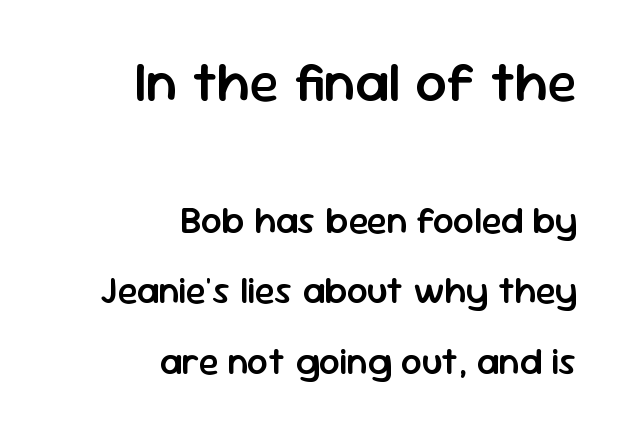
The image shows 56 px semibold sans-serif type, upright; set right-aligned, loose line spacing (1.9x), normal letter spacing, not underlined; the first (top) block is 1.51x larger; low stroke contrast and a medium x-height.
